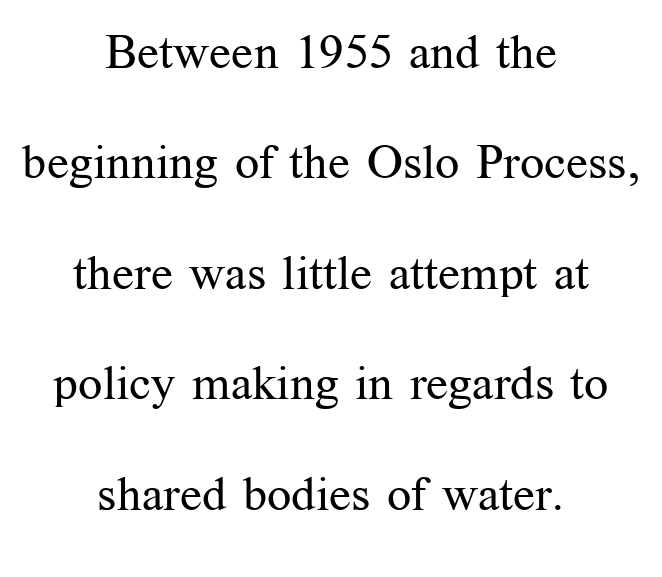
{"serif": "yes", "italic": "no", "bold": "no", "weight": "regular", "width": "normal", "stroke_contrast": "medium", "x_height": "medium", "monospaced": "no", "underline": "no", "align": "center", "line_spacing": "loose", "line_spacing_ratio": 2.3, "letter_spacing": "normal", "letter_spacing_em": 0.0, "glyph_px": 48}
